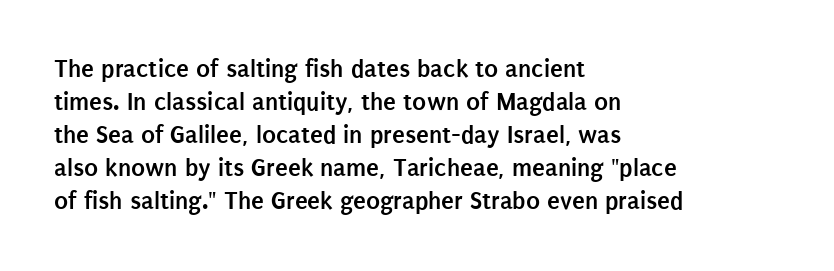
The image shows 26 px bold type, upright; set left-aligned, normal line spacing (1.27x), normal letter spacing, not underlined.
